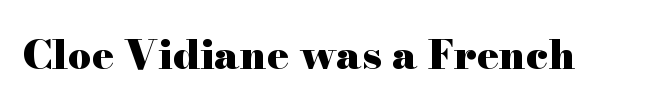
{"serif": "yes", "italic": "no", "bold": "yes", "weight": "heavy", "width": "wide", "stroke_contrast": "high", "x_height": "small", "monospaced": "no", "underline": "no", "letter_spacing": "normal", "letter_spacing_em": 0.0, "glyph_px": 41}
